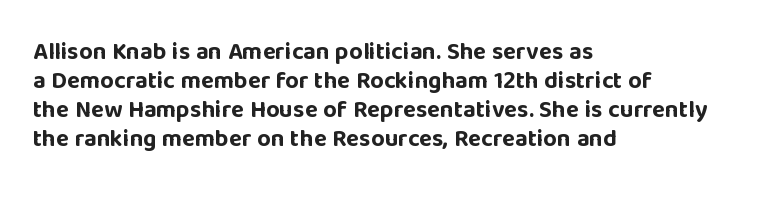
The image shows 24 px bold type, upright; set left-aligned, line spacing 1.21x, normal letter spacing, not underlined.
